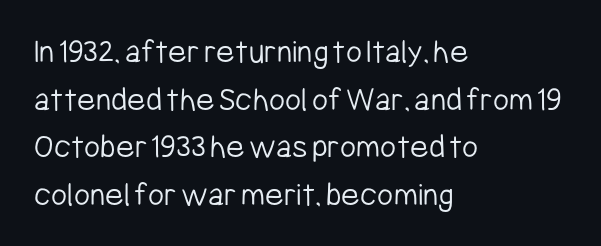
The letters advance in unequal steps, a hallmark of proportional type. Rows of type keep a routine distance in the vertical direction. Caption: multi-line text, flush left, ragged right. Examine the stroke ends and you'll find no serifs.
